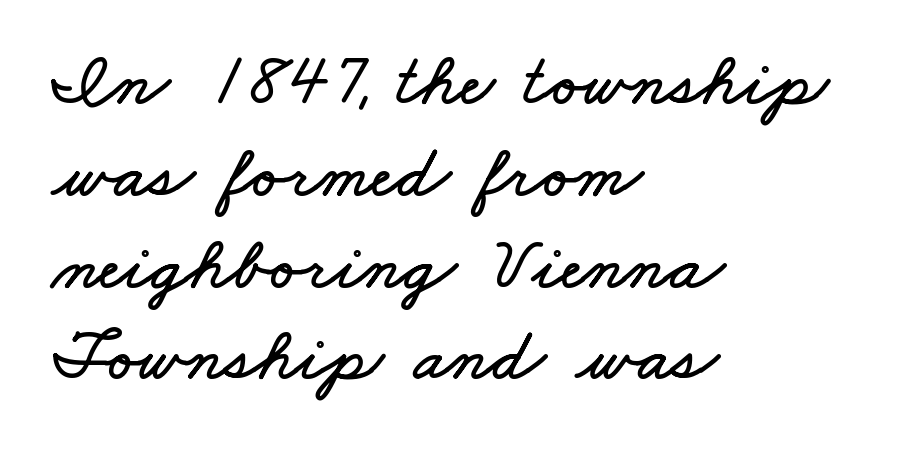
{"width": "wide", "stroke_contrast": "low", "x_height": "small", "monospaced": "no", "underline": "no", "align": "left", "line_spacing_ratio": 1.24, "letter_spacing": "normal", "letter_spacing_em": 0.0, "glyph_px": 74}
